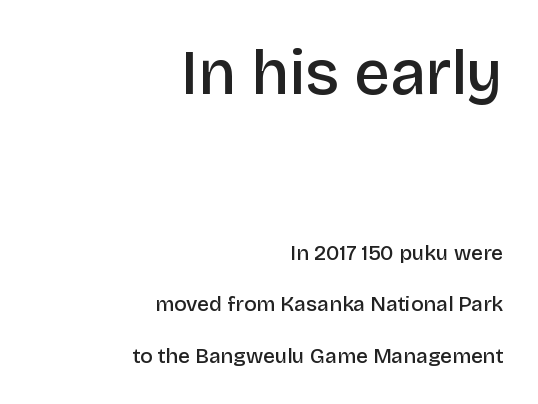
The image shows 63 px semibold sans-serif type, upright; set right-aligned, loose line spacing (2.45x), normal letter spacing, not underlined; the first (top) block is 3.0x larger; low stroke contrast and a large x-height.
